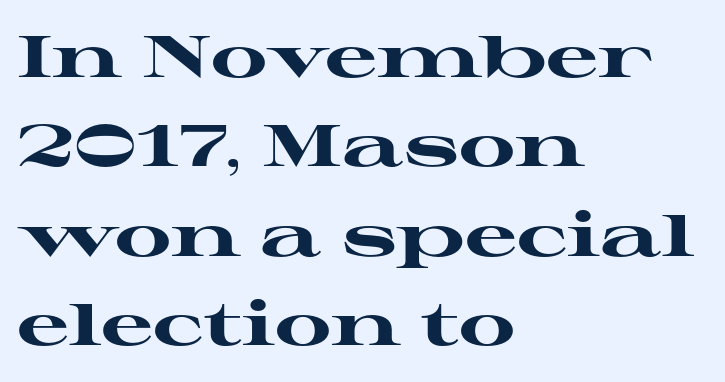
Heavy, bold letterforms. This is the regular roman posture of the typeface. The face used here is proportionally spaced, like ordinary book or web type. This rendering leaves character spacing at its baseline value. The space directly below the letters is spotless.
